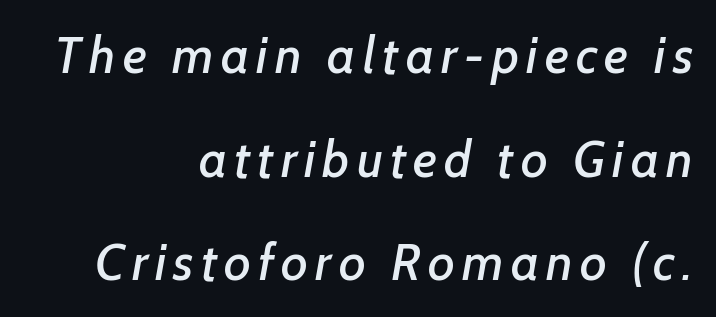
The image shows 51 px sans-serif type; set right-aligned, loose line spacing (2.03x), not underlined; low stroke contrast and a medium x-height.
